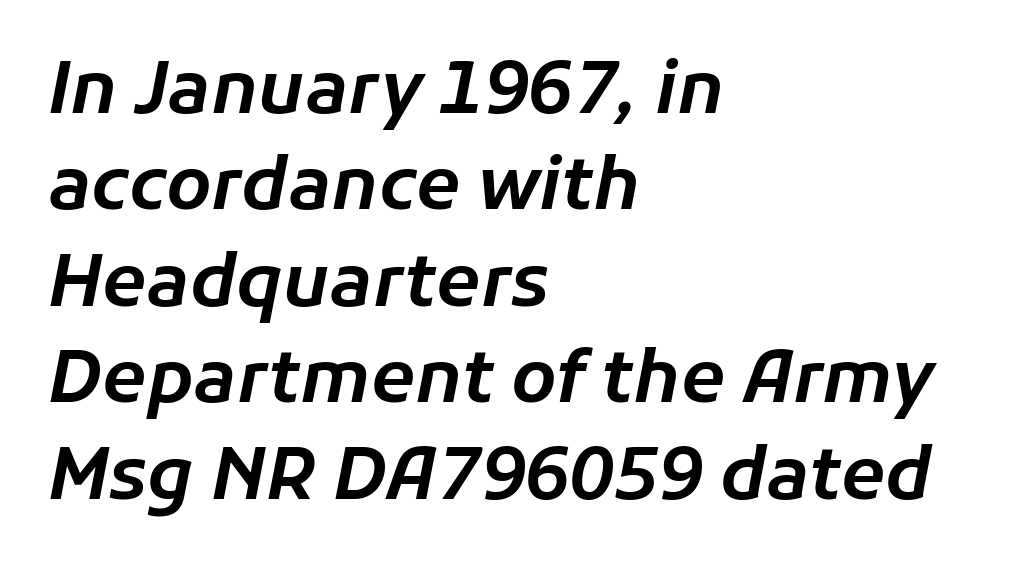
The image shows 72 px text type, italic (leaning right); set left-aligned, normal line spacing (1.34x), normal letter spacing, not underlined; low stroke contrast and a medium x-height.
